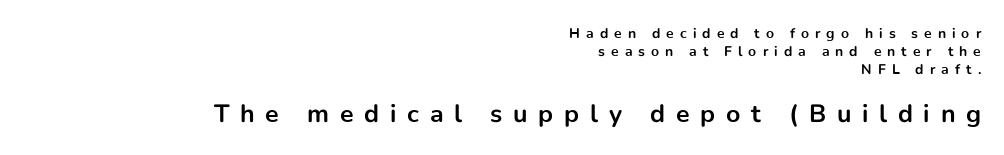
Q: Is the text bold? A: Yes.
Q: Is the text italic (slanted)? A: No, it is upright.
Q: Is the text underlined? A: No.
Q: How is the paragraph aligned? A: Right-aligned.
Q: Is the spacing between letters normal or unusually wide? A: Unusually wide.
Q: Is the spacing between lines tight, normal or loose? A: Normal.
Q: Which block of text is set in a larger size, the first (top) or the second (bottom)? A: The second (bottom) one.
